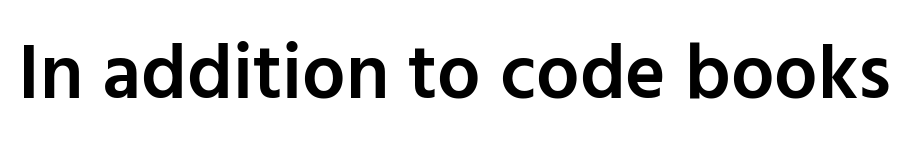
The image shows 77 px semibold sans-serif type, upright; set normal letter spacing, not underlined; low stroke contrast and a medium x-height.
